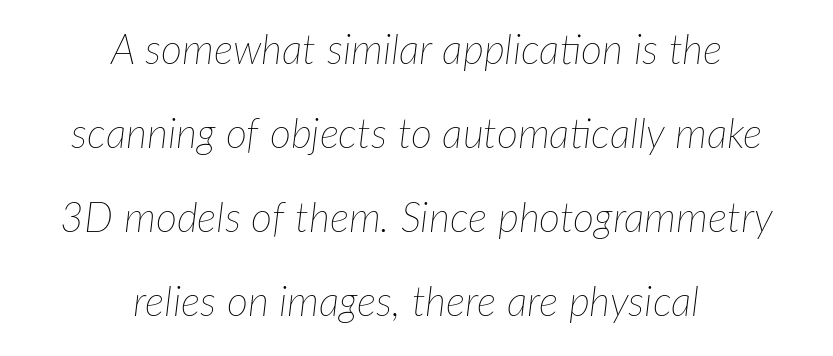
The typeface has the unassuming heft of standard copy or less. The vertical gap from one line to the next is large. Tracking value appears to be zero — textbook default spacing. A student would call this center alignment; a typographer would say set centered. The whole block is typeset with a tilt.
